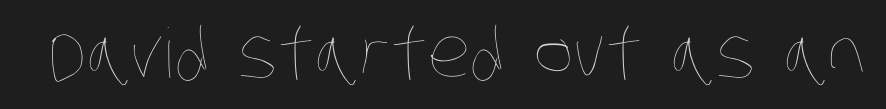
Between one letter and the next there's only the usual sliver of space. The rendering uses natural spacing where letterforms have individual widths. The baseline area is clear. No heavy texture on the line: the type isn't bold.
